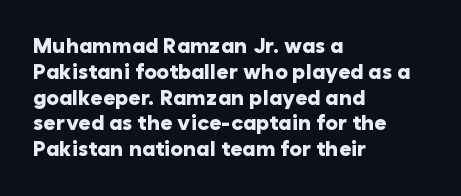
Q: Is the text bold? A: Yes.
Q: Is the text italic (slanted)? A: No, it is upright.
Q: Is the text underlined? A: No.
Q: How is the paragraph aligned? A: Left-aligned.
Q: Is the spacing between letters normal or unusually wide? A: Normal.
